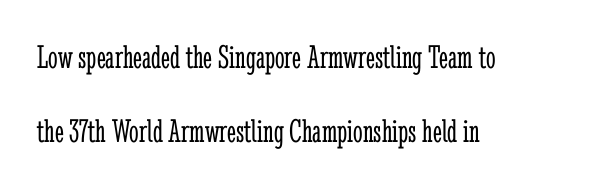
When letters stand straight like this, we call the style roman or upright. Vertical stems look standard width or narrower in stroke. What kind of face is this? One with serifs. No word sits above an underline.
